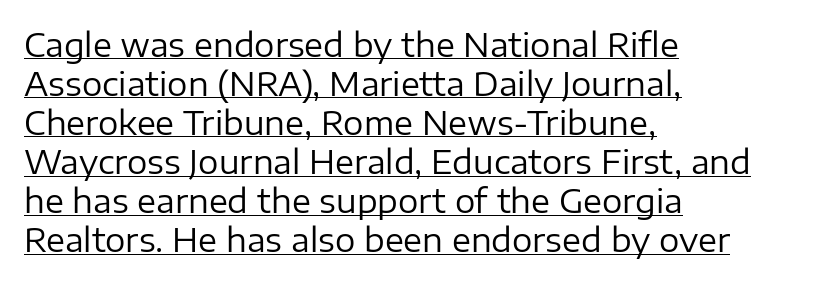
{"serif": "no", "italic": "no", "bold": "no", "weight": "regular", "width": "normal", "stroke_contrast": "low", "x_height": "medium", "monospaced": "no", "underline": "yes", "align": "left", "line_spacing_ratio": 1.22, "letter_spacing": "normal", "letter_spacing_em": 0.0, "glyph_px": 32}
